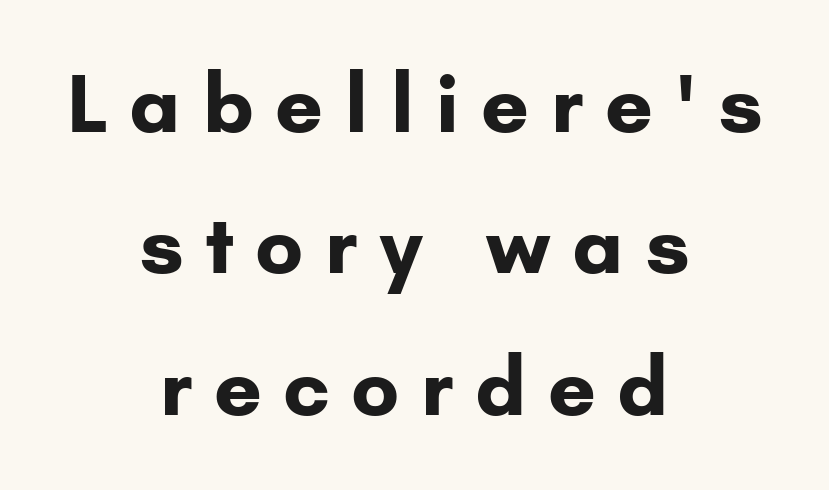
The image shows 79 px bold sans-serif type, upright; set centered, line spacing 1.79x, unusually wide letter spacing (+0.29 em), not underlined; low stroke contrast and a small x-height.
